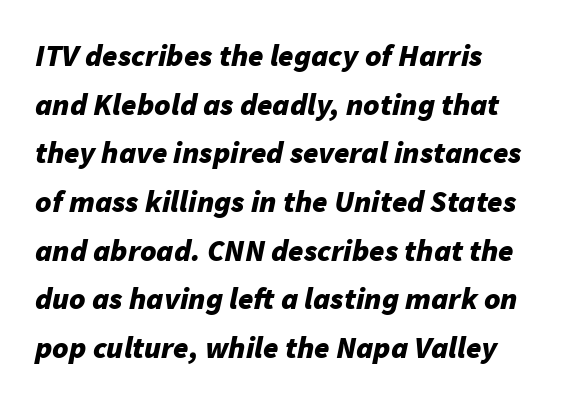
The image shows 31 px bold type, italic (leaning right); set left-aligned, normal line spacing (1.57x), normal letter spacing, not underlined; low stroke contrast and a medium x-height.
